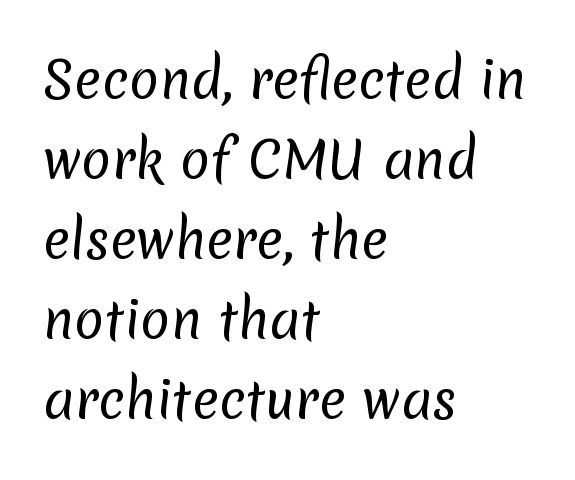
{"serif": "no", "bold": "no", "weight": "regular", "width": "normal", "stroke_contrast": "low", "x_height": "medium", "monospaced": "no", "underline": "no", "align": "left", "line_spacing": "normal", "line_spacing_ratio": 1.6, "letter_spacing": "normal", "letter_spacing_em": 0.0, "glyph_px": 50}
